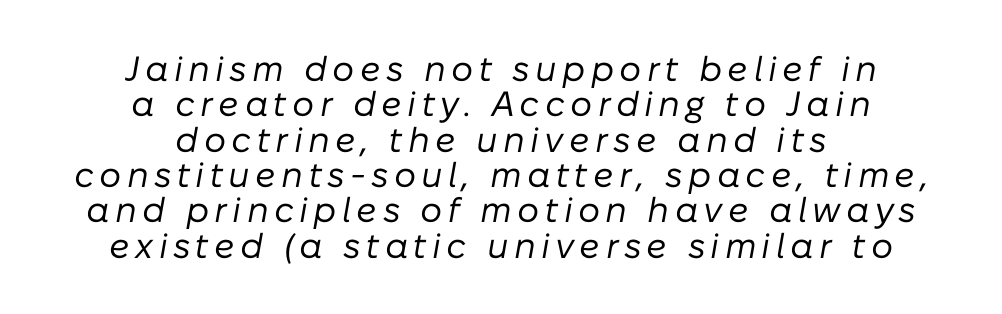
Is there much room between lines? No — they nearly touch. Any mark beneath the type? The region is blank. This rendering uses center alignment, leaving both contours irregular but symmetric. A light-to-regular cut is what we see here. The lettering tilts uniformly, giving the passage an italic look.
